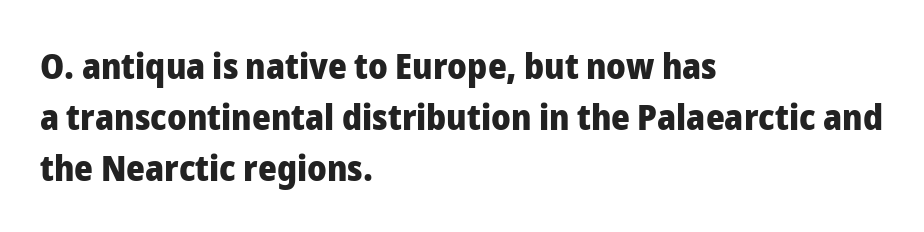
{"serif": "no", "italic": "no", "bold": "yes", "weight": "heavy", "width": "normal", "stroke_contrast": "low", "x_height": "medium", "monospaced": "no", "underline": "no", "align": "left", "line_spacing": "normal", "line_spacing_ratio": 1.41, "letter_spacing": "normal", "letter_spacing_em": 0.0, "glyph_px": 36}
